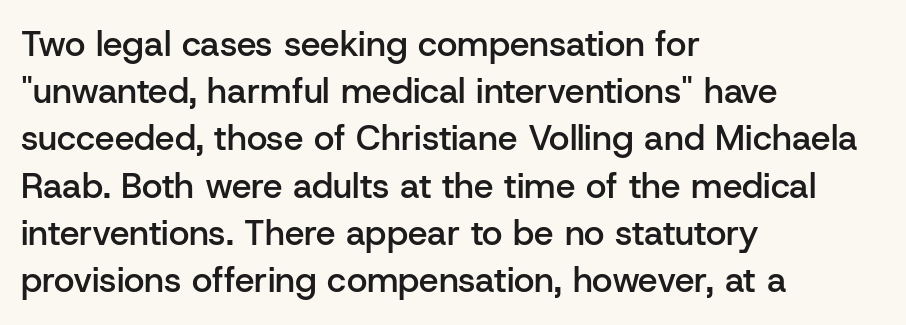
A typesetter would call this leading conventional body-copy spacing. Typeset ragged right — the left edge is the straight one. Examine the stroke ends and you'll find no serifs. The area under the type is left untouched. The letterforms sit shoulder to shoulder at normal distance.
